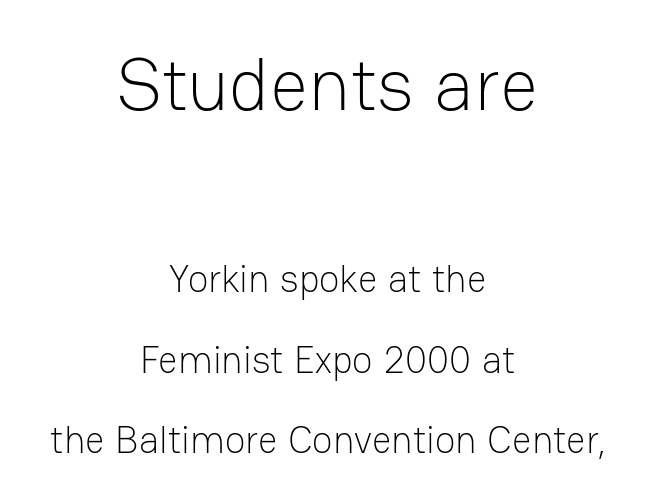
{"serif": "no", "italic": "no", "bold": "no", "weight": "light", "width": "normal", "stroke_contrast": "low", "x_height": "medium", "monospaced": "no", "underline": "no", "align": "center", "line_spacing": "loose", "line_spacing_ratio": 2.12, "letter_spacing": "normal", "letter_spacing_em": 0.0, "larger_block": "first", "size_ratio": 1.97, "glyph_px": 75}
